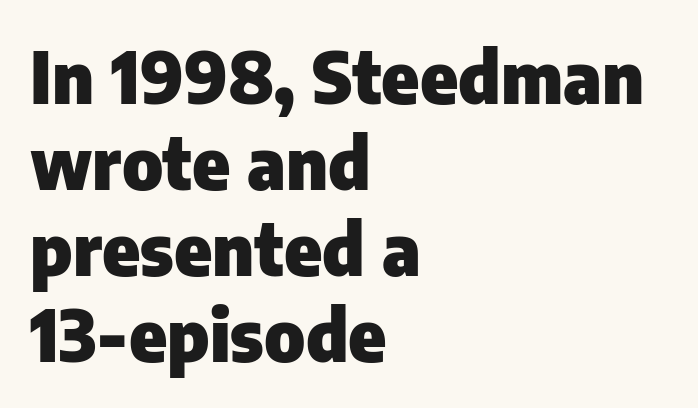
Reading down the block, your eye returns to a fixed left position each line. Caption: bold face, heavy strokes. Nothing sits at the stroke ends, so this counts as sans-serif. The passage shown is typed in a proportional face where columns would drift. The letters stand straight up with perfectly vertical stems. You could call the tracking neutral — neither tight nor loose.
